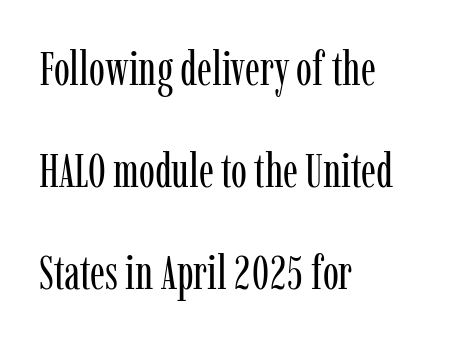
The image shows 48 px regular-weight, condensed serif type, upright; set left-aligned, loose line spacing (2.12x), normal letter spacing, not underlined; low stroke contrast and a medium x-height.
